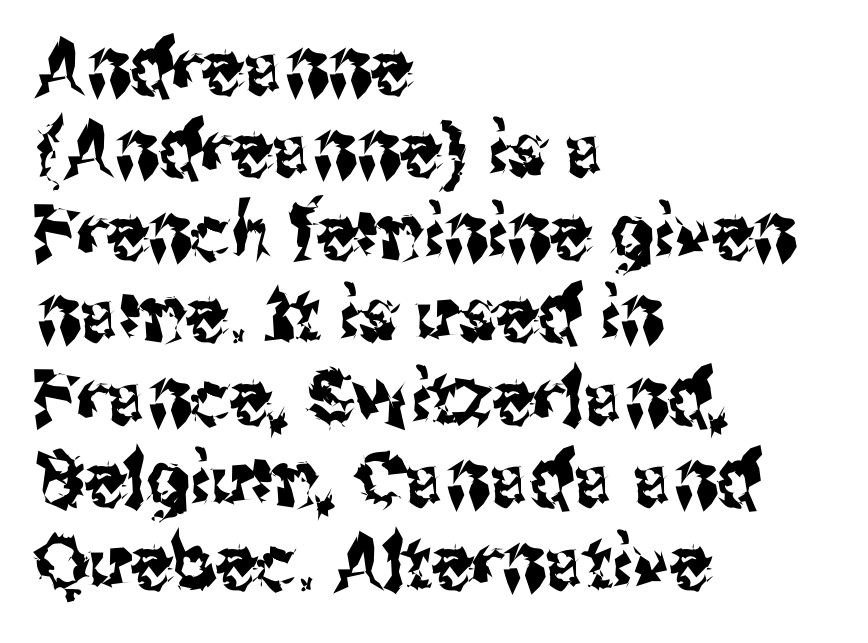
Is this a sans? Yes — the strokes have no serifs. Italic? Not at all — the glyphs are vertical. Alignment: flush left. Caption: standard tracking, unaltered. Check the space under the baseline: it is left empty. This sample trades vertical openness for compactness between lines.
